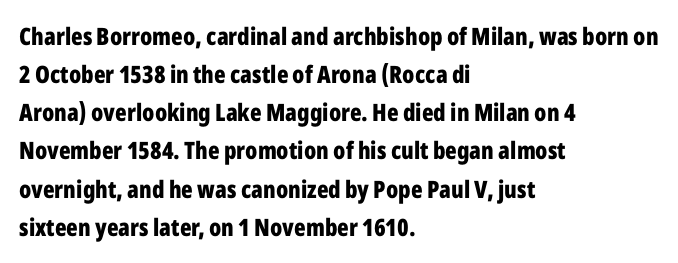
{"italic": "no", "bold": "yes", "underline": "no", "align": "left", "line_spacing": "normal", "line_spacing_ratio": 1.59, "letter_spacing": "normal", "letter_spacing_em": 0.0, "glyph_px": 24}
